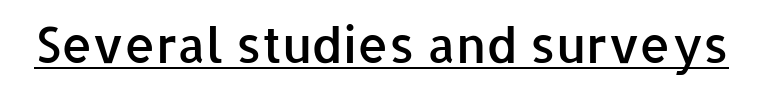
{"serif": "no", "italic": "no", "bold": "semi", "weight": "semibold", "width": "normal", "stroke_contrast": "low", "x_height": "medium", "monospaced": "no", "underline": "yes", "letter_spacing": "normal", "letter_spacing_em": 0.0, "glyph_px": 49}
